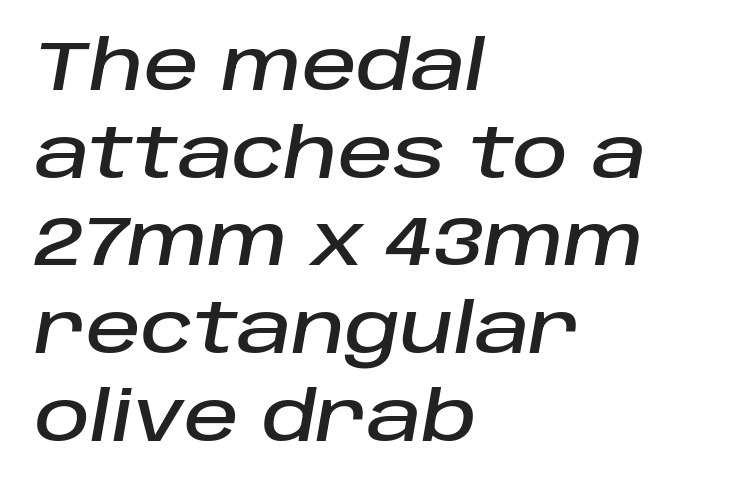
{"italic": "yes", "lean": "right", "slant_degrees": 10, "width": "normal", "stroke_contrast": "low", "x_height": "large", "monospaced": "no", "underline": "no", "align": "left", "line_spacing": "normal", "line_spacing_ratio": 1.29, "letter_spacing": "normal", "letter_spacing_em": 0.0, "glyph_px": 68}
